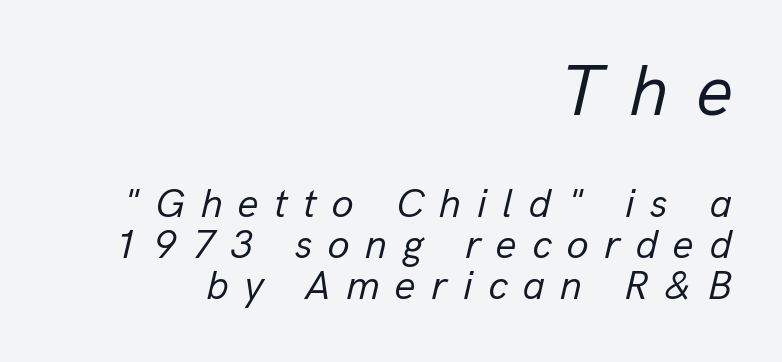
These lines were composed using italics. The face used here is proportionally spaced, like ordinary book or web type. No word sits above an underline. Look at the glyph heights: the upper group is clearly the bigger setting.
